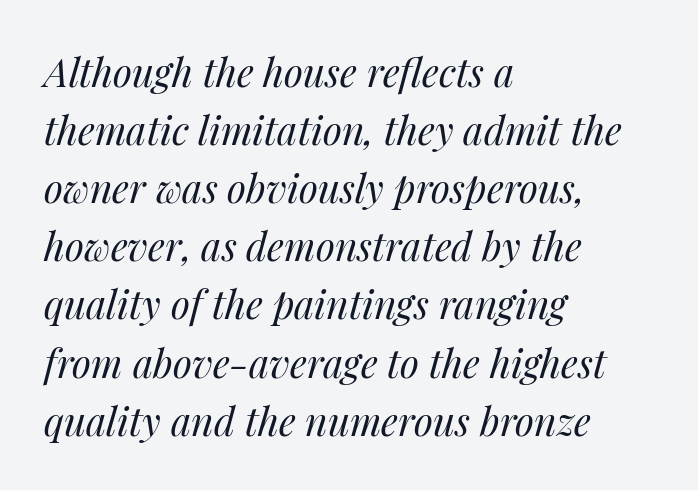
Q: Is the text bold? A: No.
Q: Is the text italic (slanted)? A: Yes, it leans right by about 14 degrees.
Q: Is the text underlined? A: No.
Q: How is the paragraph aligned? A: Left-aligned.
Q: Is the spacing between letters normal or unusually wide? A: Normal.
Q: Is the spacing between lines tight, normal or loose? A: Normal.
Q: Width (condensed, normal, or wide)? A: Normal.
Q: Stroke contrast? A: Medium.
Q: x-height? A: Medium.
Q: Monospaced? A: No.
